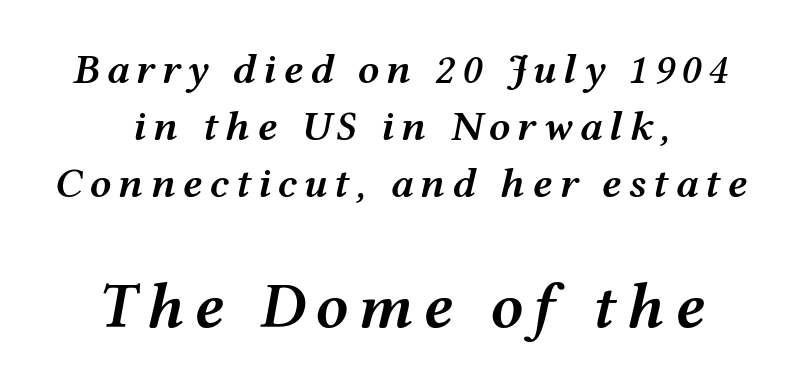
{"italic": "yes", "lean": "right", "slant_degrees": 12, "bold": "semi", "weight": "semibold", "width": "wide", "stroke_contrast": "medium", "x_height": "medium", "monospaced": "no", "underline": "no", "align": "center", "line_spacing": "normal", "line_spacing_ratio": 1.33, "larger_block": "second", "size_ratio": 1.51, "glyph_px": 65}
